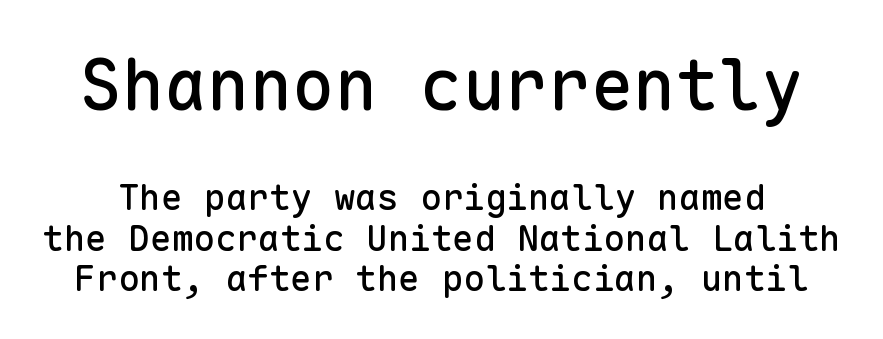
Closely set lines give the paragraph a compact silhouette. Every character here occupies the same horizontal width, giving the sample a typewriter-like rhythm. How are the letters spaced? Ordinarily, with no added tracking. The specimen reads as upright at a glance.
